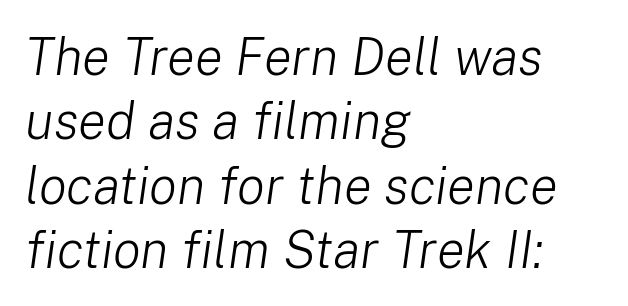
The image shows 52 px light type, italic (leaning right); set left-aligned, line spacing 1.24x, normal letter spacing, not underlined; low stroke contrast and a medium x-height.
